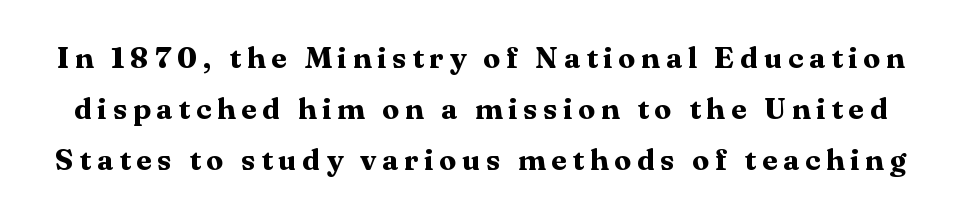
{"serif": "yes", "italic": "no", "bold": "yes", "weight": "bold", "width": "normal", "stroke_contrast": "medium", "x_height": "medium", "monospaced": "no", "underline": "no", "line_spacing": "normal", "line_spacing_ratio": 1.7, "letter_spacing": "wide", "letter_spacing_em": 0.2, "glyph_px": 30}
